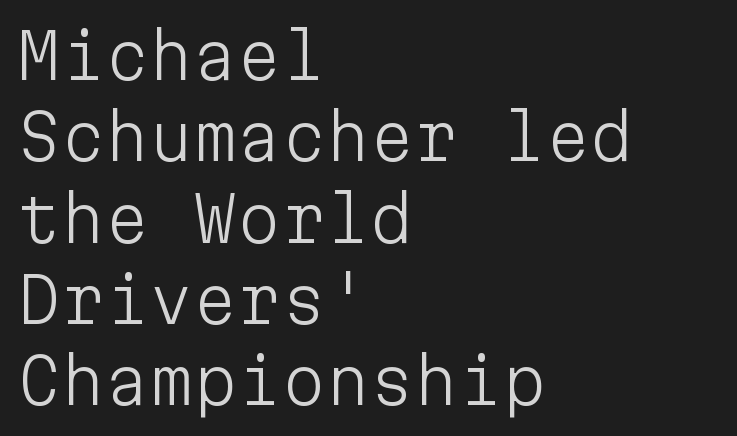
{"serif": "no", "italic": "no", "bold": "no", "weight": "light", "width": "normal", "stroke_contrast": "low", "x_height": "medium", "monospaced": "yes", "underline": "no", "align": "left", "line_spacing": "normal", "line_spacing_ratio": 1.29, "letter_spacing": "normal", "letter_spacing_em": 0.0, "glyph_px": 63}
